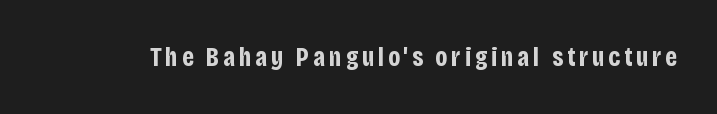
The image shows 27 px bold type, upright; set not underlined.
